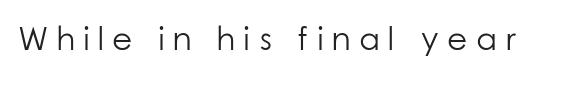
The image shows 33 px light sans-serif type, upright; set unusually wide letter spacing (+0.25 em), not underlined; low stroke contrast and a medium x-height.
